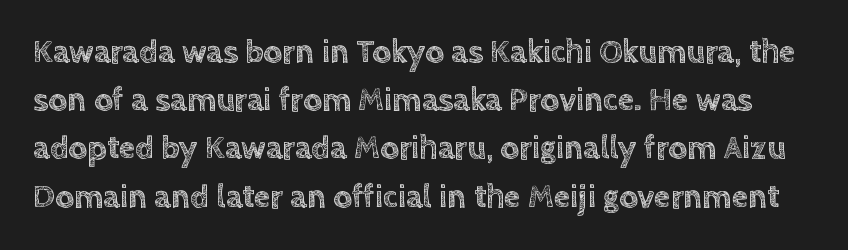
The letterforms sit shoulder to shoulder at normal distance. A typesetter would call this leading conventional body-copy spacing. Descenders hang freely into open space. The face used here is proportionally spaced, like ordinary book or web type. The specimen reads as upright at a glance.
